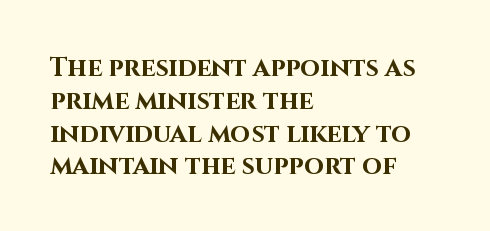
Q: Is the text bold? A: Yes.
Q: Is the text italic (slanted)? A: No, it is upright.
Q: Is the text underlined? A: No.
Q: How is the paragraph aligned? A: Left-aligned.
Q: Is the spacing between letters normal or unusually wide? A: Normal.
Q: Is the spacing between lines tight, normal or loose? A: Normal.
